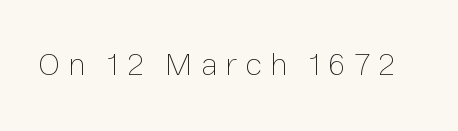
Q: Is the text bold? A: No.
Q: Is the text italic (slanted)? A: No, it is upright.
Q: Is the text underlined? A: No.
Q: Is the spacing between letters normal or unusually wide? A: Unusually wide.
Q: Width (condensed, normal, or wide)? A: Normal.
Q: Stroke contrast? A: Low.
Q: x-height? A: Medium.
Q: Monospaced? A: No.
